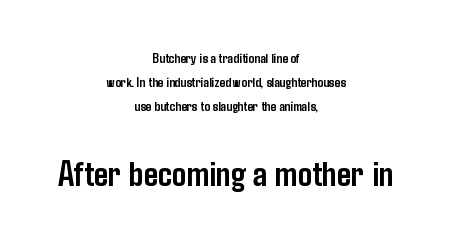
You could not count columns in this text — the font is proportionally spaced. Look at the bottom of the vertical strokes: they stop flat, with no serifs. Weight: bold. Horizontally, the lines are justified to the midpoint only. Tall strokes in this sample are plumb rather than angled. Type size steps up from the first block to the second.
